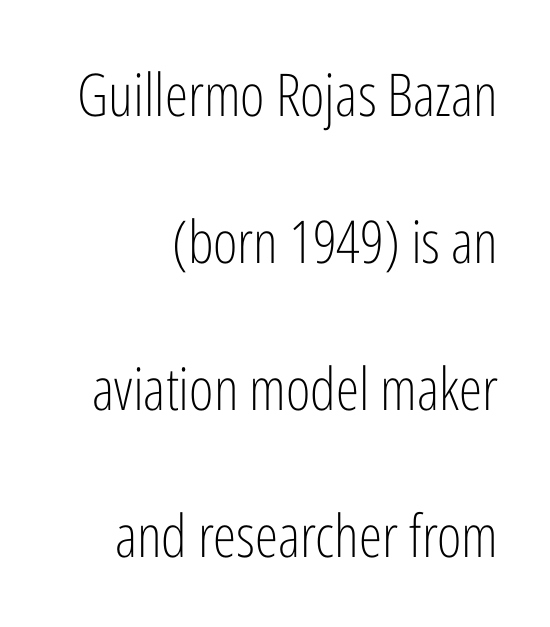
Q: Is the text bold? A: No.
Q: Is the text italic (slanted)? A: No, it is upright.
Q: Is the typeface a serif or a sans-serif typeface? A: Sans-serif.
Q: Is the text underlined? A: No.
Q: How is the paragraph aligned? A: Right-aligned.
Q: Is the spacing between letters normal or unusually wide? A: Normal.
Q: Is the spacing between lines tight, normal or loose? A: Loose.
Q: Width (condensed, normal, or wide)? A: Condensed.
Q: Stroke contrast? A: Low.
Q: x-height? A: Medium.
Q: Monospaced? A: No.
